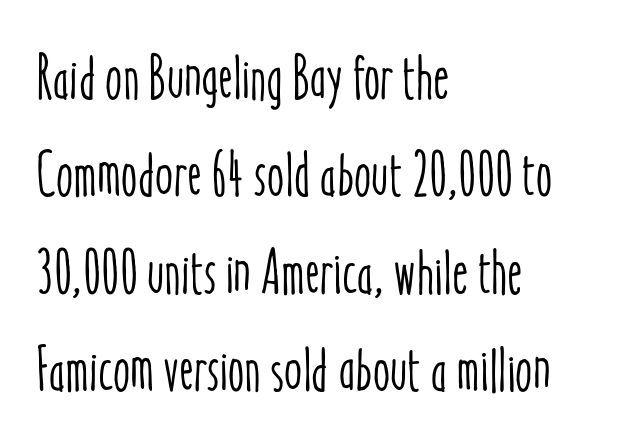
The specimen reads as upright at a glance. The face used here is rendered with its standard letterfit. What's the leading like? Ordinary, nothing unusual. Every row of glyphs begins at an identical x-position on the left.
